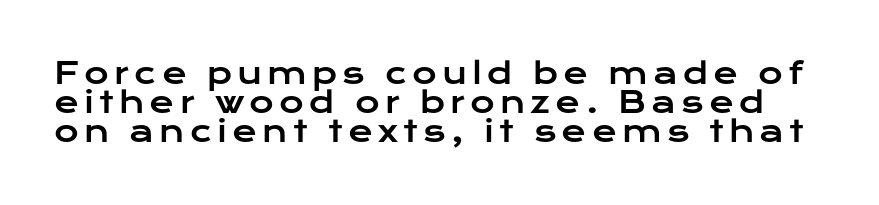
{"serif": "no", "italic": "no", "width": "wide", "stroke_contrast": "low", "x_height": "medium", "monospaced": "no", "underline": "no", "line_spacing": "tight", "line_spacing_ratio": 0.97, "glyph_px": 30}
